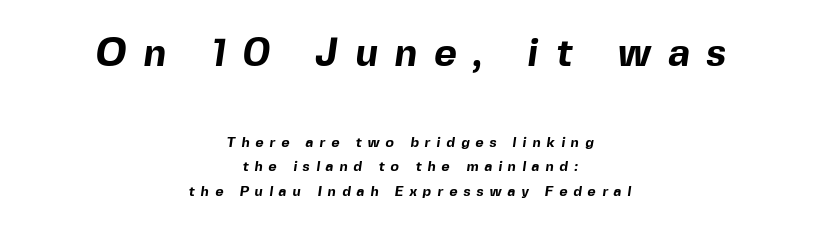
{"serif": "no", "bold": "yes", "weight": "bold", "width": "normal", "x_height": "medium", "monospaced": "no", "underline": "no", "align": "center", "line_spacing_ratio": 1.76, "letter_spacing": "wide", "letter_spacing_em": 0.43, "larger_block": "first", "size_ratio": 2.79, "glyph_px": 39}
